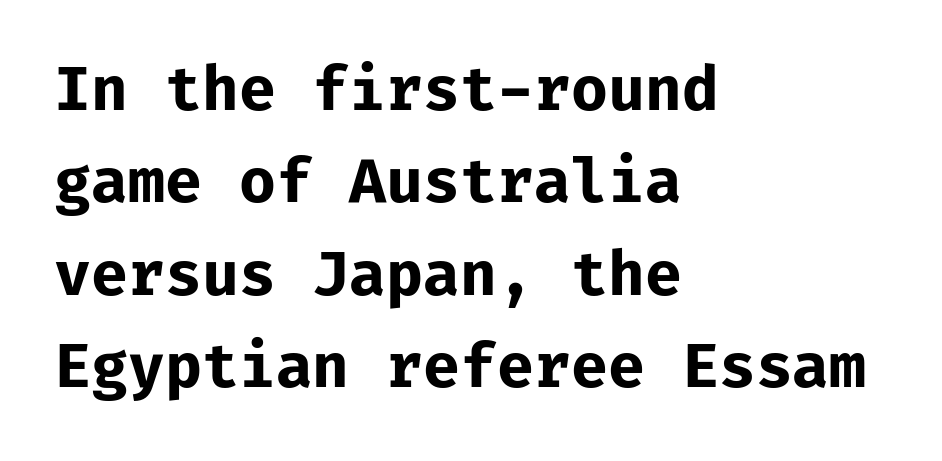
{"serif": "no", "italic": "no", "bold": "yes", "weight": "bold", "width": "normal", "stroke_contrast": "low", "x_height": "medium", "monospaced": "yes", "underline": "no", "align": "left", "line_spacing": "normal", "line_spacing_ratio": 1.54, "letter_spacing": "normal", "letter_spacing_em": 0.0, "glyph_px": 60}
